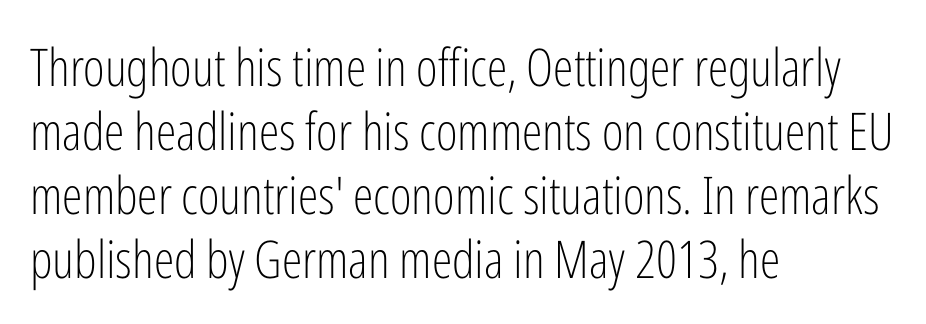
The image shows 52 px light, condensed sans-serif type, upright; set left-aligned, line spacing 1.23x, normal letter spacing, not underlined; low stroke contrast and a medium x-height.
